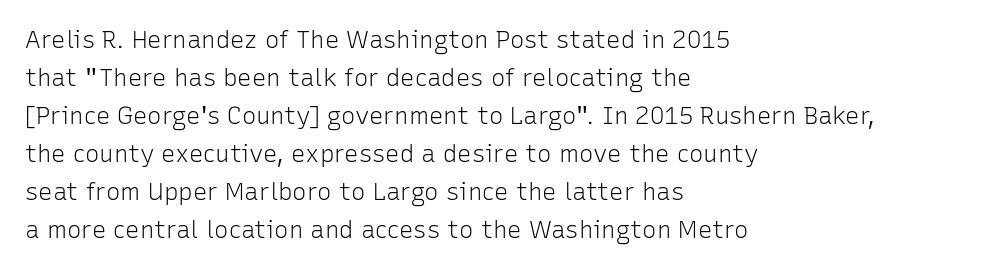
Q: Is the text bold? A: No.
Q: Is the text italic (slanted)? A: No, it is upright.
Q: Is the text underlined? A: No.
Q: How is the paragraph aligned? A: Left-aligned.
Q: Is the spacing between letters normal or unusually wide? A: Normal.
Q: Is the spacing between lines tight, normal or loose? A: Normal.
